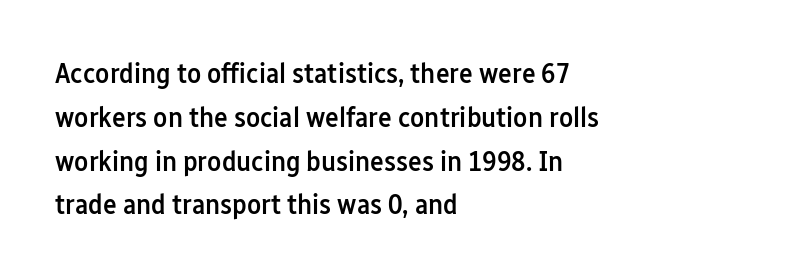
Q: Is the text bold? A: Semi-bold.
Q: Is the text italic (slanted)? A: No, it is upright.
Q: Is the typeface a serif or a sans-serif typeface? A: Sans-serif.
Q: Is the text underlined? A: No.
Q: How is the paragraph aligned? A: Left-aligned.
Q: Is the spacing between letters normal or unusually wide? A: Normal.
Q: Is the spacing between lines tight, normal or loose? A: Normal.
Q: Width (condensed, normal, or wide)? A: Condensed.
Q: Stroke contrast? A: Low.
Q: x-height? A: Medium.
Q: Monospaced? A: No.
